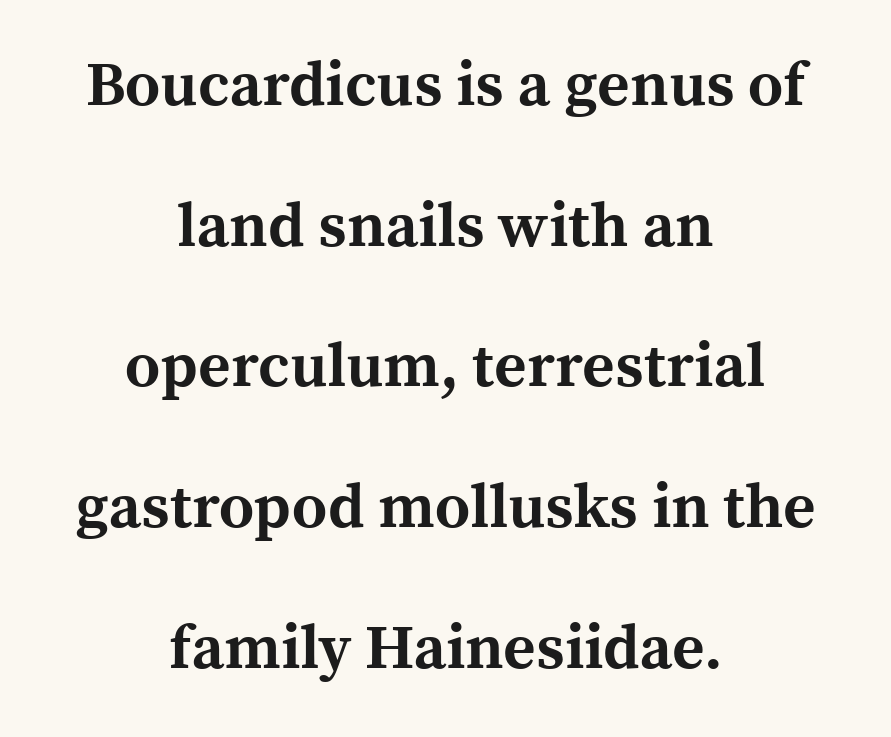
Q: Is the text bold? A: Yes.
Q: Is the text italic (slanted)? A: No, it is upright.
Q: Is the typeface a serif or a sans-serif typeface? A: Serif.
Q: Is the text underlined? A: No.
Q: How is the paragraph aligned? A: Centered.
Q: Is the spacing between letters normal or unusually wide? A: Normal.
Q: Is the spacing between lines tight, normal or loose? A: Loose.
Q: Width (condensed, normal, or wide)? A: Normal.
Q: x-height? A: Medium.
Q: Monospaced? A: No.
